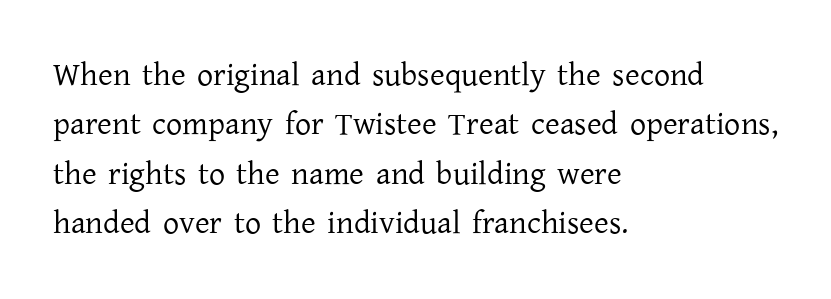
The rendering anchors every line to the left-hand side. The words here are not underlined. The face used here is seriffed, in the tradition of book romans. The cut favours lightness, reaching ordinary text weight at its darkest. The line texture is even and compact thanks to regular tracking. Ascenders rise straight up at ninety degrees.
